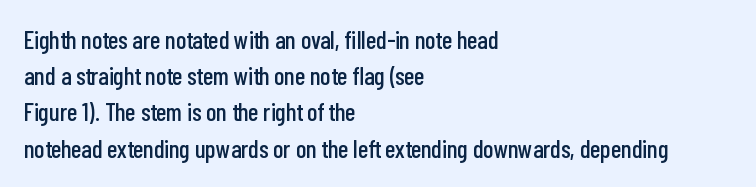
{"italic": "no", "underline": "no", "align": "left", "line_spacing": "normal", "line_spacing_ratio": 1.45, "letter_spacing": "normal", "letter_spacing_em": 0.0, "glyph_px": 25}
